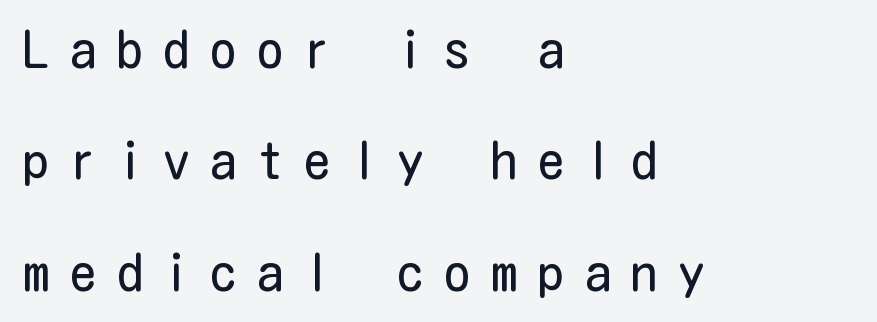
The lettering holds an erect, upright posture throughout. Beneath every word, the page is bare. Serif or sans? Sans — the stroke terminals are bare. Quick note: interline space is abundant.
